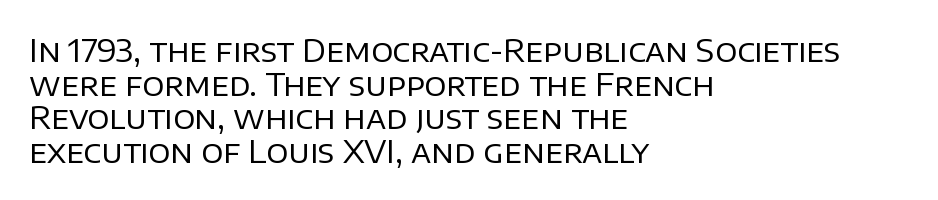
The image shows 32 px regular-weight sans-serif type, upright; set left-aligned, tight line spacing (1.05x), normal letter spacing, not underlined; low stroke contrast and a large x-height.
